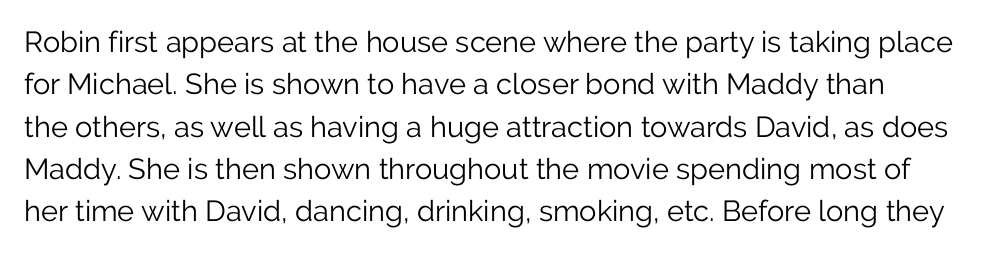
No italicization has been applied; the sample stays upright. Nothing unusual about the tracking: characters are spaced as the font intends. In terms of leading, this rendering sits right in the middle. Lines of text with bare space underneath.
